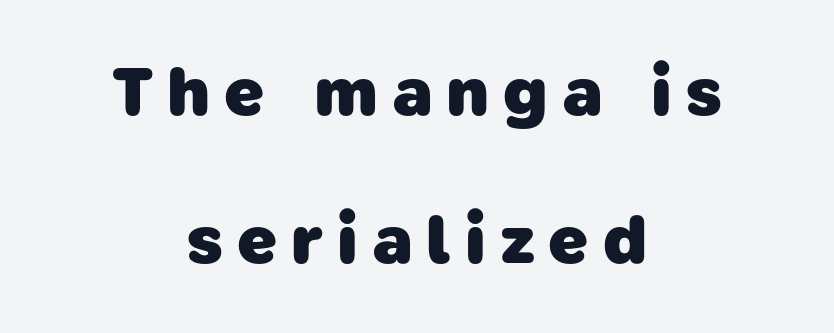
Regarding leading, the lines here are spaced well apart. A clean baseline with only descenders dipping below it. I'd call this a sans setting — the letters go barefoot. Think of a printed novel: that variable character pitch is what you see here. Typeset on center — no edge is straight.
